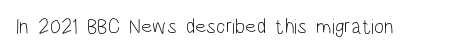
The image shows 21 px text type, upright; set normal letter spacing, not underlined.
